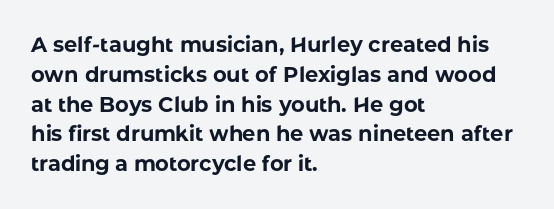
The image shows 21 px bold type, upright; set left-aligned, normal line spacing (1.42x), normal letter spacing, not underlined.
